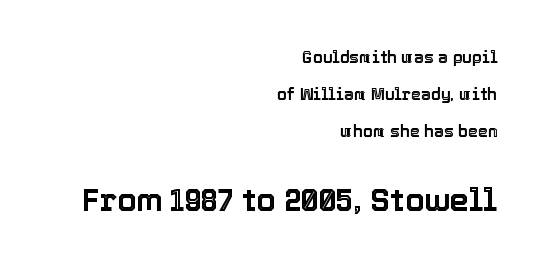
Right-aligned paragraph, ragged on the left. The letterforms sit shoulder to shoulder at normal distance. A student would notice the bottom passage is typeset larger than what precedes it. Character widths vary here, with narrow letters taking less room than wide ones. Quick note: underline off.
